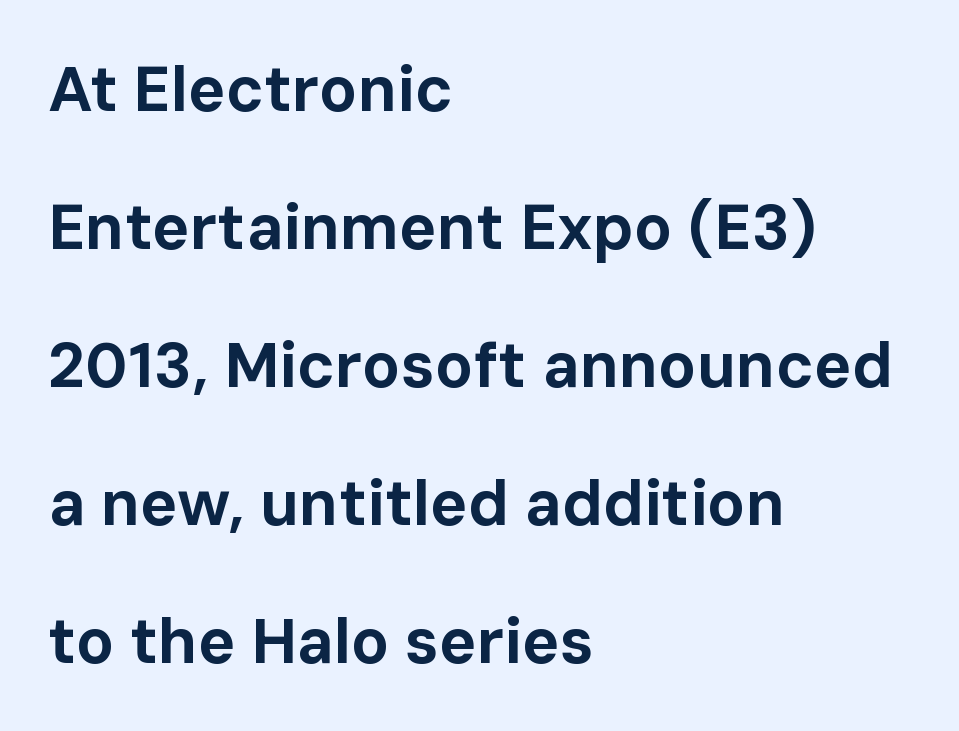
Q: Is the text bold? A: Yes.
Q: Is the text italic (slanted)? A: No, it is upright.
Q: Is the typeface a serif or a sans-serif typeface? A: Sans-serif.
Q: Is the text underlined? A: No.
Q: How is the paragraph aligned? A: Left-aligned.
Q: Is the spacing between letters normal or unusually wide? A: Normal.
Q: Is the spacing between lines tight, normal or loose? A: Loose.
Q: Width (condensed, normal, or wide)? A: Normal.
Q: Stroke contrast? A: Low.
Q: x-height? A: Medium.
Q: Monospaced? A: No.
